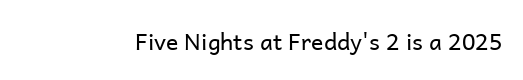
{"italic": "no", "bold": "no", "underline": "no", "letter_spacing": "normal", "letter_spacing_em": 0.0, "glyph_px": 23}
